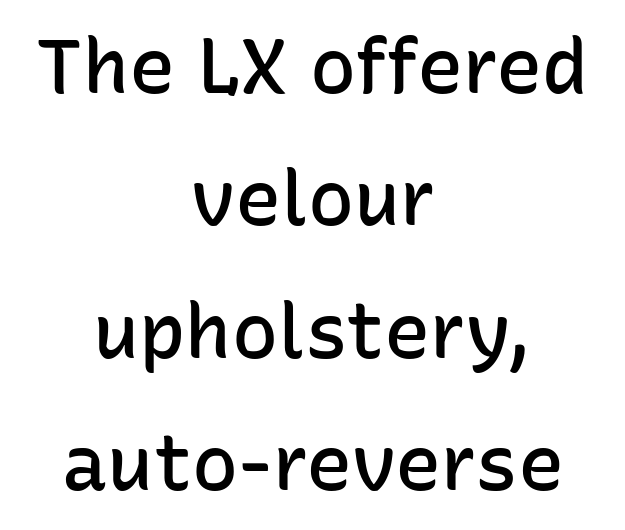
The image shows 77 px semibold sans-serif type, upright; set centered, line spacing 1.72x, normal letter spacing, not underlined; low stroke contrast and a medium x-height.
